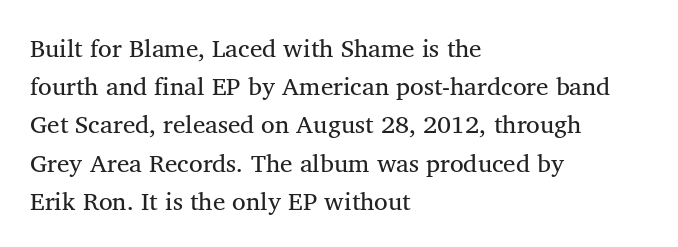
{"italic": "no", "bold": "no", "underline": "no", "align": "left", "line_spacing": "normal", "line_spacing_ratio": 1.53, "letter_spacing": "normal", "letter_spacing_em": 0.0, "glyph_px": 25}
